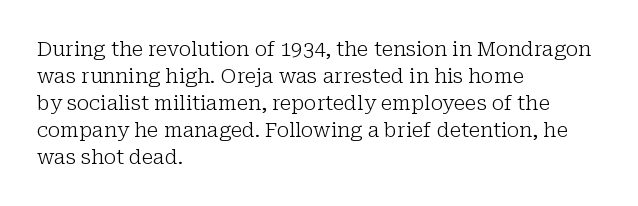
The image shows 20 px text type, upright; set left-aligned, normal line spacing (1.35x), normal letter spacing, not underlined.
